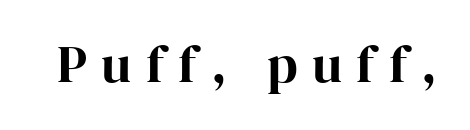
Q: Is the text italic (slanted)? A: No, it is upright.
Q: Is the typeface a serif or a sans-serif typeface? A: Serif.
Q: Is the text underlined? A: No.
Q: Is the spacing between letters normal or unusually wide? A: Unusually wide.
Q: Width (condensed, normal, or wide)? A: Normal.
Q: Stroke contrast? A: High.
Q: x-height? A: Medium.
Q: Monospaced? A: No.
